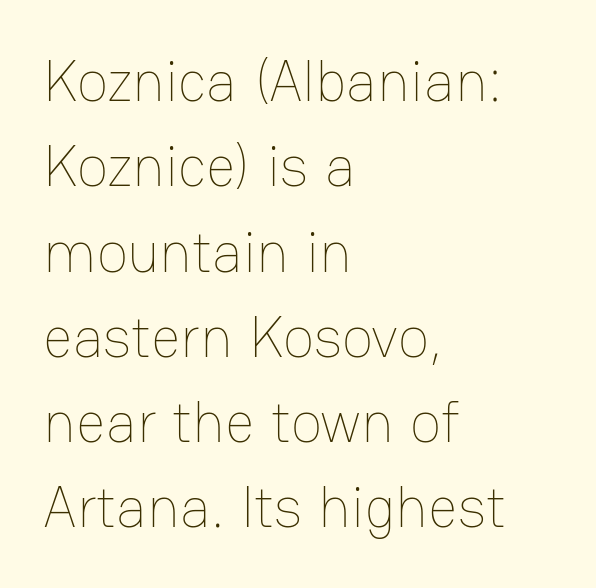
{"italic": "no", "bold": "no", "weight": "thin", "width": "normal", "stroke_contrast": "low", "x_height": "medium", "monospaced": "no", "underline": "no", "align": "left", "line_spacing": "normal", "line_spacing_ratio": 1.47, "letter_spacing": "normal", "letter_spacing_em": 0.0, "glyph_px": 58}
